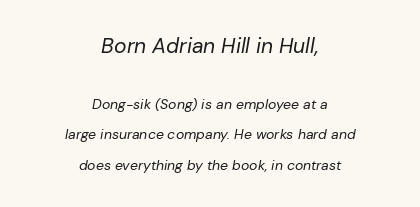
The image shows 21 px text type, italic (leaning right); set centered, loose line spacing (2.18x), normal letter spacing, not underlined; the first (top) block is 1.5x larger.
